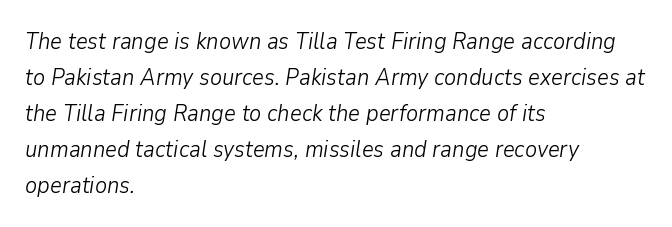
The face used here has a pronounced slope to its letters. The cut favours lightness, reaching ordinary text weight at its darkest. One-word summary of the alignment: left. These lines sit exactly where default settings would place them. Descenders are the only things crossing below the line. Characters follow at the spacing the type designer built in.
